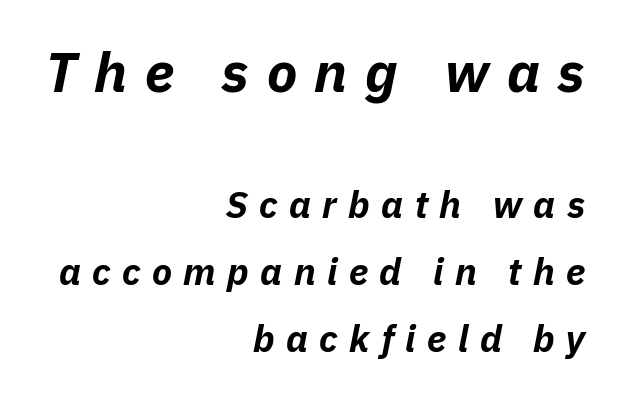
It's the slanting kind of type. These lines stack with their right ends in a neat column. Here the designer chose a conventional face with non-uniform glyph widths. Rule under the text: the space is simply empty. There is plenty of visible air inserted between adjacent glyphs.
